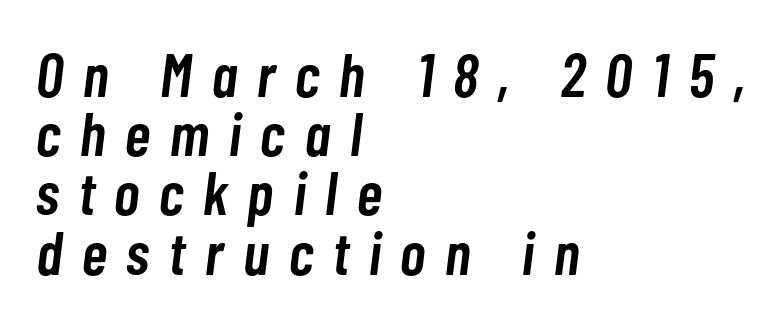
The image shows 61 px semibold, condensed type, italic (leaning right); set left-aligned, tight line spacing (0.97x), unusually wide letter spacing (+0.33 em), not underlined; low stroke contrast and a medium x-height.
